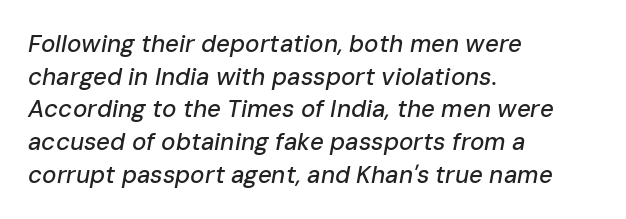
The baseline area is clear. These lines are set flush left with a ragged right edge. Spacing between characters is what you'd get straight out of the box. Evenly set lines give the paragraph a standard silhouette.
